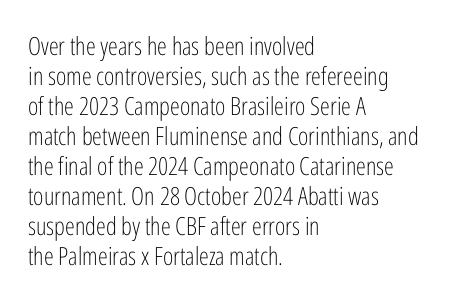
The image shows 25 px text type, upright; set left-aligned, line spacing 1.2x, normal letter spacing, not underlined.
